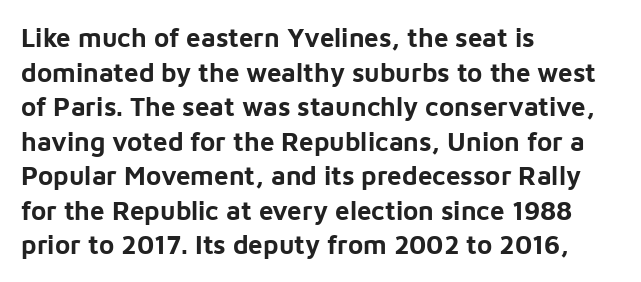
{"italic": "no", "bold": "yes", "underline": "no", "align": "left", "line_spacing": "normal", "line_spacing_ratio": 1.33, "letter_spacing": "normal", "letter_spacing_em": 0.0, "glyph_px": 26}
